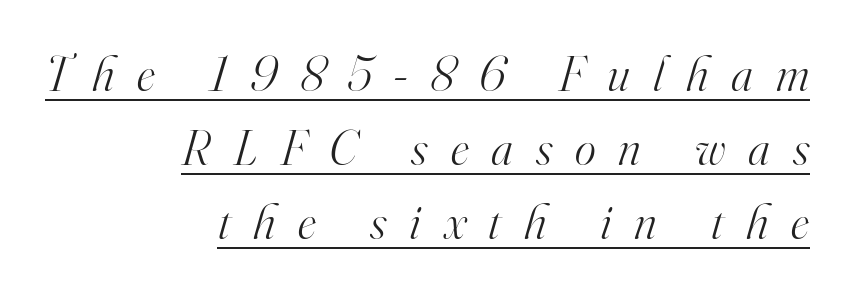
The image shows 50 px light serif type, italic (leaning right); set right-aligned, normal line spacing (1.48x), unusually wide letter spacing (+0.46 em), underlined; high stroke contrast and a small x-height.
